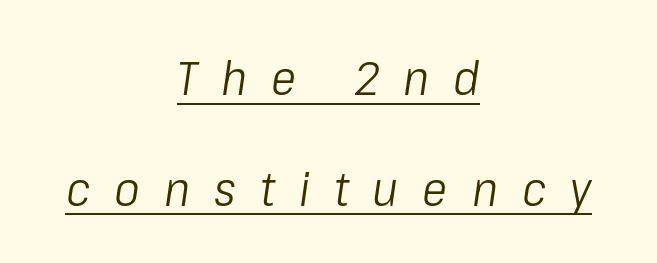
The whole block is typeset with a tilt. Somebody hit Ctrl+U on this one — the words are underlined. Heft: none added — not bold. Is this a fixed-width face? No — the glyphs have proportional, varying widths. Notice the wide empty band between every row — that's loose leading.
